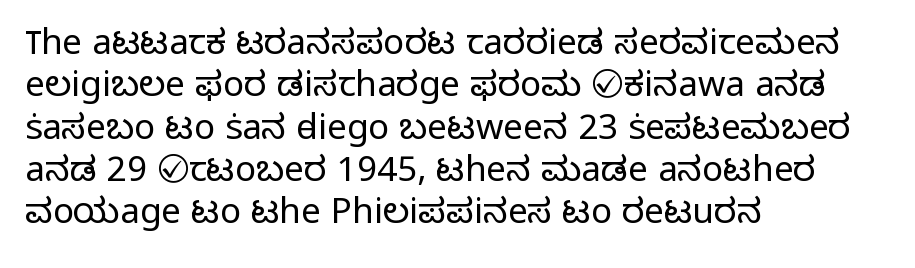
The image shows 35 px light sans-serif type, upright; set left-aligned, line spacing 1.21x, normal letter spacing, not underlined; low stroke contrast and a medium x-height.
